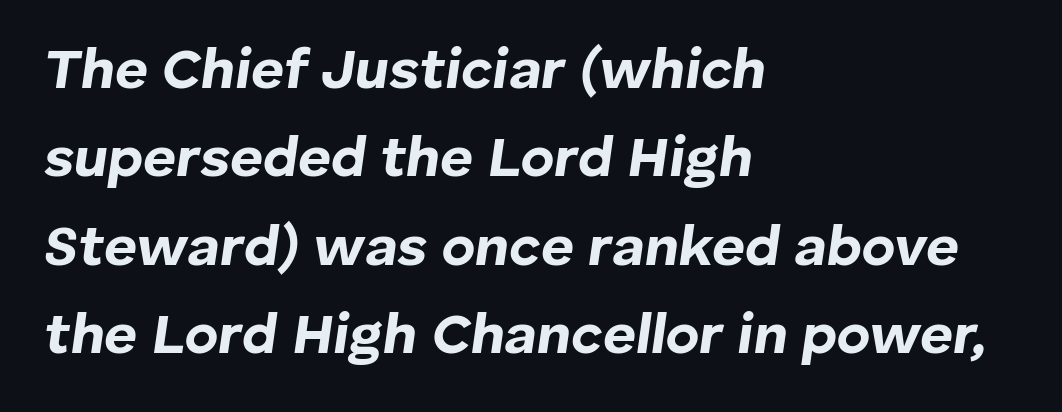
The image shows 57 px bold type, italic (leaning right); set left-aligned, normal line spacing (1.55x), normal letter spacing, not underlined; low stroke contrast and a medium x-height.
